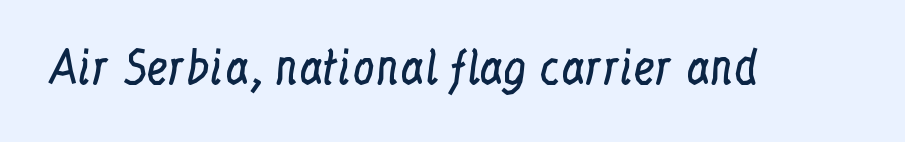
{"serif": "yes", "bold": "no", "weight": "regular", "width": "condensed", "stroke_contrast": "low", "x_height": "medium", "monospaced": "no", "underline": "no", "letter_spacing": "normal", "letter_spacing_em": 0.0, "glyph_px": 44}
